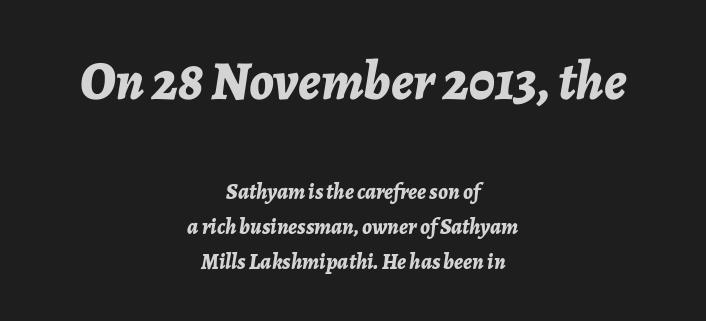
Successive baselines arrive at the customary interval. Of the two passages, the one on top uses the larger point size. Every row of glyphs is offset so its center matches the block's center. The strip under each line holds only bare page. The text carries the slant typical of an italic or oblique font. Short note: letters normally spaced.
